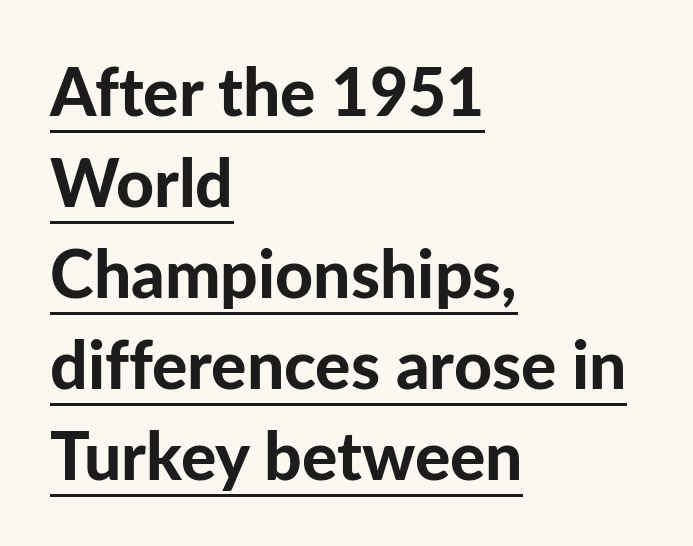
Q: Is the text bold? A: Yes.
Q: Is the text italic (slanted)? A: No, it is upright.
Q: Is the typeface a serif or a sans-serif typeface? A: Sans-serif.
Q: Is the text underlined? A: Yes.
Q: How is the paragraph aligned? A: Left-aligned.
Q: Is the spacing between letters normal or unusually wide? A: Normal.
Q: Is the spacing between lines tight, normal or loose? A: Normal.
Q: Width (condensed, normal, or wide)? A: Normal.
Q: Stroke contrast? A: Low.
Q: x-height? A: Medium.
Q: Monospaced? A: No.
